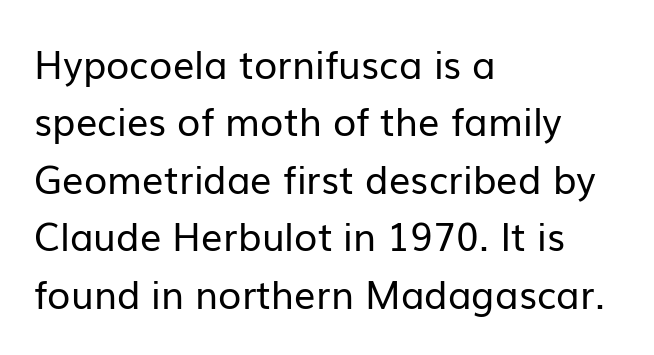
Q: Is the text bold? A: No.
Q: Is the text italic (slanted)? A: No, it is upright.
Q: Is the typeface a serif or a sans-serif typeface? A: Sans-serif.
Q: Is the text underlined? A: No.
Q: How is the paragraph aligned? A: Left-aligned.
Q: Is the spacing between letters normal or unusually wide? A: Normal.
Q: Is the spacing between lines tight, normal or loose? A: Normal.
Q: Width (condensed, normal, or wide)? A: Normal.
Q: Stroke contrast? A: Low.
Q: x-height? A: Medium.
Q: Monospaced? A: No.
